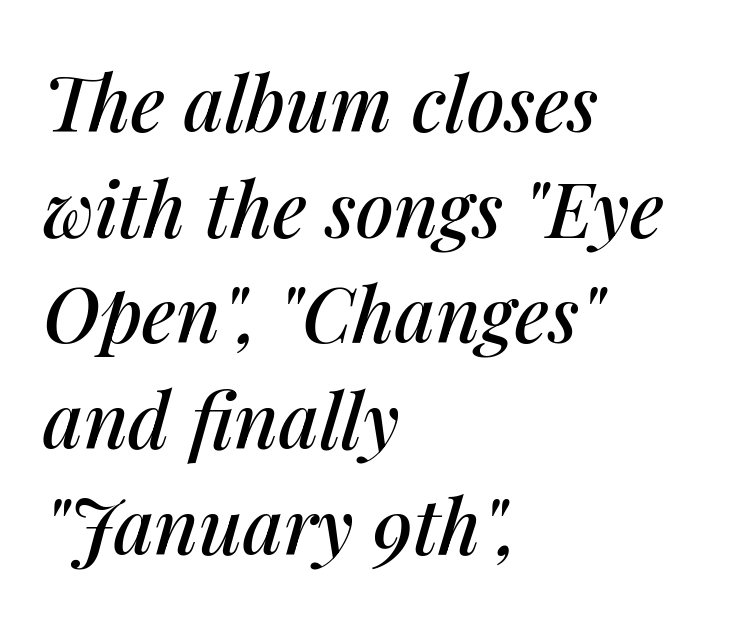
The image shows 76 px text type, italic (leaning right); set left-aligned, normal line spacing (1.39x), normal letter spacing, not underlined; medium stroke contrast and a medium x-height.
